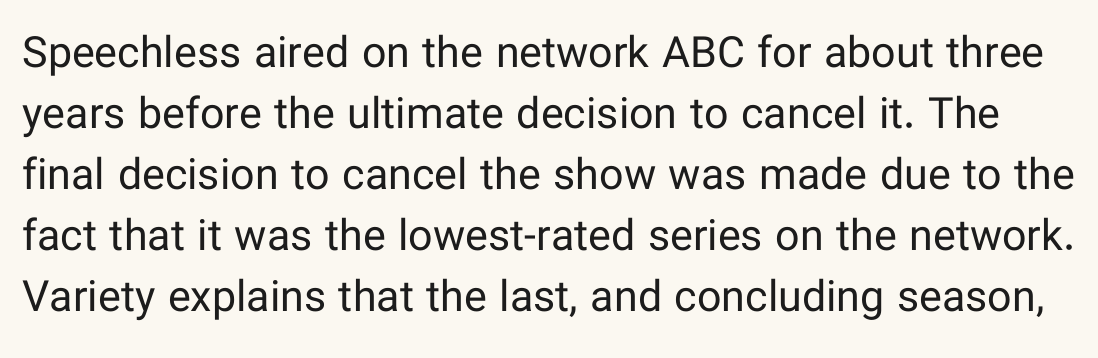
The image shows 43 px regular-weight sans-serif type, upright; set normal line spacing (1.42x), normal letter spacing, not underlined; low stroke contrast and a medium x-height.
